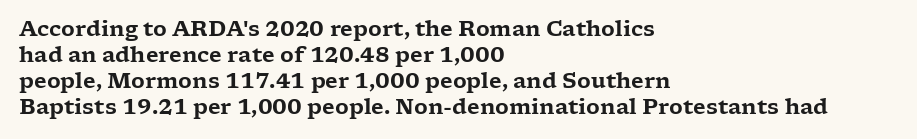
The image shows 21 px text type, upright; set left-aligned, line spacing 1.24x, normal letter spacing, not underlined.
